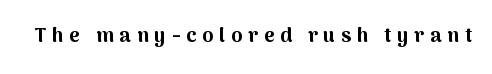
Characters follow at a spacing far wider than the type designer built in. The letters stand straight up with perfectly vertical stems. The zone under the glyphs is completely vacant. Weight: bold.
